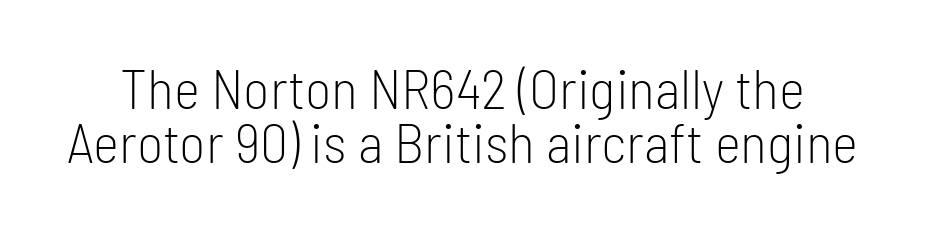
Q: Is the text bold? A: No.
Q: Is the text italic (slanted)? A: No, it is upright.
Q: Is the typeface a serif or a sans-serif typeface? A: Sans-serif.
Q: Is the text underlined? A: No.
Q: Is the spacing between letters normal or unusually wide? A: Normal.
Q: Is the spacing between lines tight, normal or loose? A: Tight.
Q: Width (condensed, normal, or wide)? A: Condensed.
Q: Stroke contrast? A: Low.
Q: x-height? A: Medium.
Q: Monospaced? A: No.
